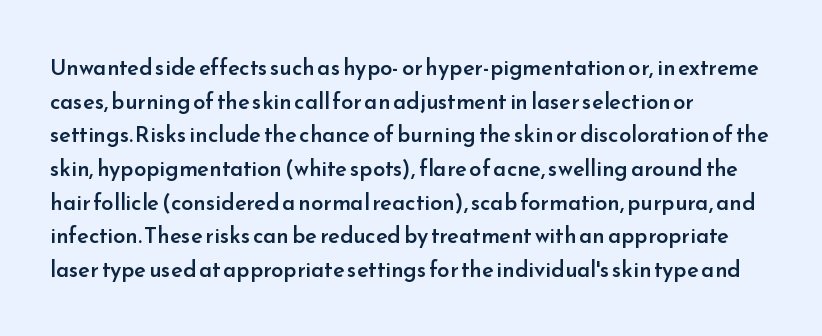
Q: Is the text bold? A: Semi-bold.
Q: Is the text italic (slanted)? A: No, it is upright.
Q: Is the text underlined? A: No.
Q: How is the paragraph aligned? A: Left-aligned.
Q: Is the spacing between letters normal or unusually wide? A: Normal.
Q: Is the spacing between lines tight, normal or loose? A: Normal.
